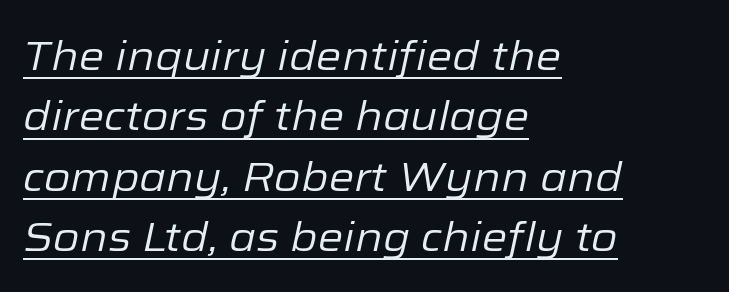
The image shows 41 px regular-weight type, italic (leaning right); set left-aligned, normal line spacing (1.47x), normal letter spacing, underlined; low stroke contrast and a medium x-height.
